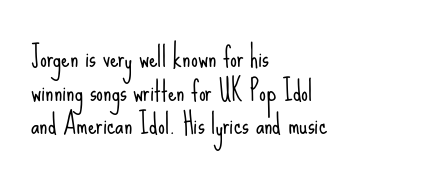
The image shows 27 px text type, upright; set left-aligned, normal line spacing (1.25x), normal letter spacing, not underlined.
